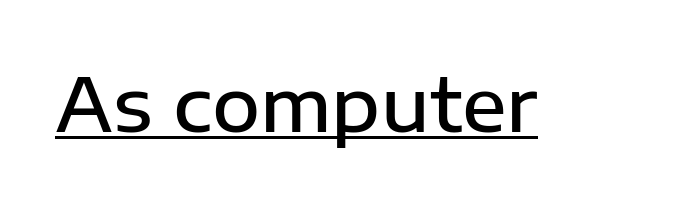
{"serif": "no", "italic": "no", "bold": "semi", "weight": "semibold", "width": "normal", "stroke_contrast": "low", "x_height": "medium", "monospaced": "no", "underline": "yes", "letter_spacing": "normal", "letter_spacing_em": 0.0, "glyph_px": 74}
